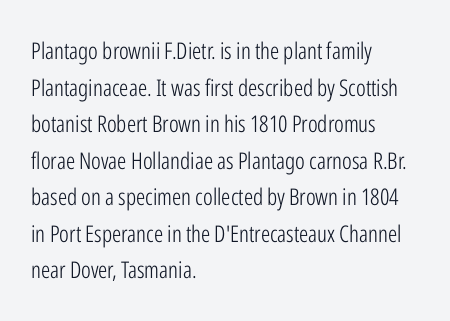
The image shows 23 px text type, upright; set left-aligned, normal line spacing (1.59x), normal letter spacing, not underlined.
